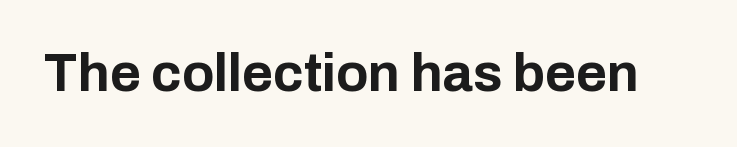
The image shows 53 px bold sans-serif type, upright; set normal letter spacing, not underlined; low stroke contrast and a medium x-height.
